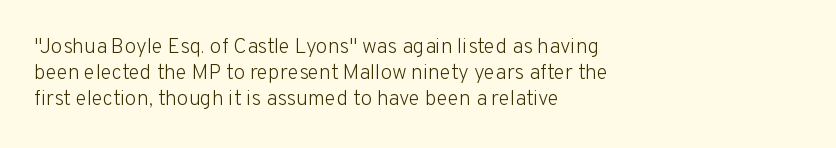
Visually the block forms a straight wall on the left and a jagged coastline on the right. This sample uses plain, unmodified letter spacing. The face looks like a standard text weight, possibly lighter. Check under the words: just untouched page. Does the lettering tilt? It doesn't — this is upright.
